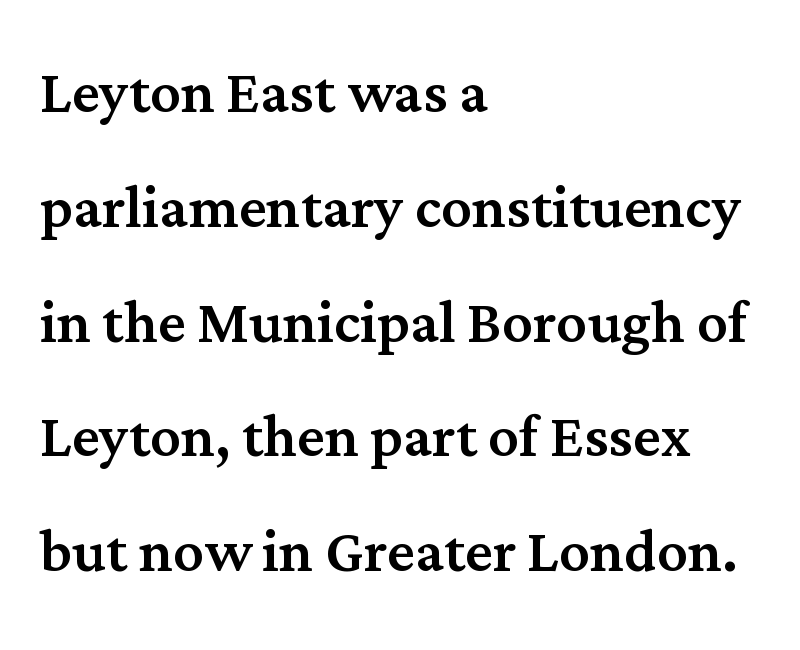
Q: Is the text italic (slanted)? A: No, it is upright.
Q: Is the typeface a serif or a sans-serif typeface? A: Serif.
Q: Is the text underlined? A: No.
Q: How is the paragraph aligned? A: Left-aligned.
Q: Is the spacing between letters normal or unusually wide? A: Normal.
Q: Is the spacing between lines tight, normal or loose? A: Normal.
Q: Width (condensed, normal, or wide)? A: Normal.
Q: Stroke contrast? A: Medium.
Q: x-height? A: Medium.
Q: Monospaced? A: No.
